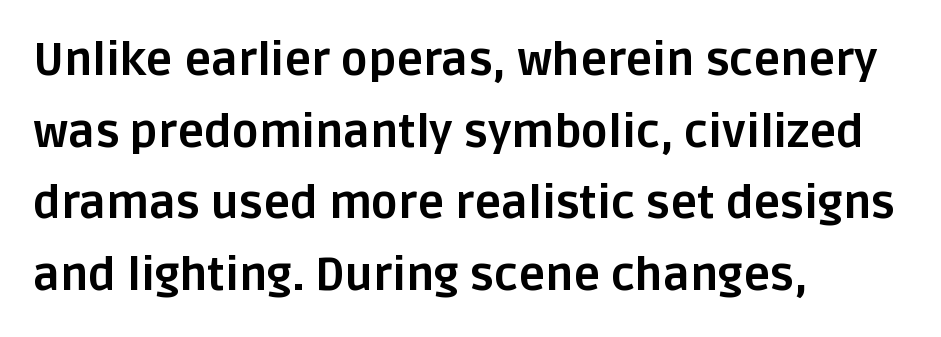
The image shows 45 px bold sans-serif type, upright; set left-aligned, normal line spacing (1.59x), normal letter spacing, not underlined; low stroke contrast and a large x-height.
